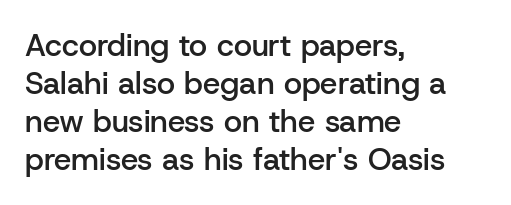
Which margin do the lines hug? The left one — the right edge is uneven. The glyphs in this specimen are sans serif. Just letters on the line, the space beneath them empty. Tall strokes in this sample are plumb rather than angled.
